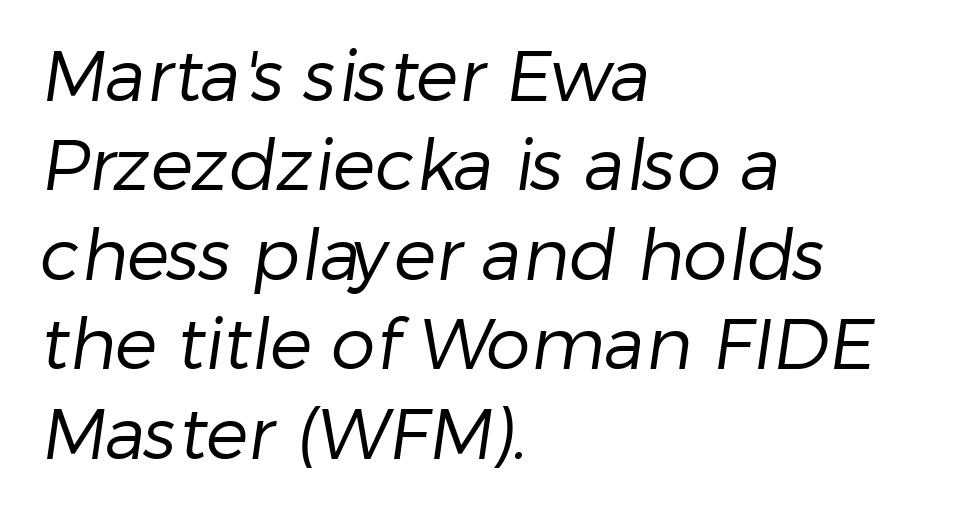
The image shows 71 px regular-weight sans-serif type; set left-aligned, normal line spacing (1.26x), normal letter spacing, not underlined; low stroke contrast and a medium x-height.
